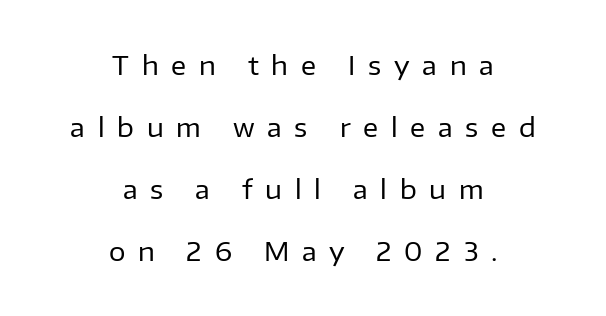
{"italic": "no", "bold": "no", "underline": "no", "align": "center", "line_spacing": "loose", "line_spacing_ratio": 2.39, "letter_spacing": "wide", "letter_spacing_em": 0.49, "glyph_px": 26}
